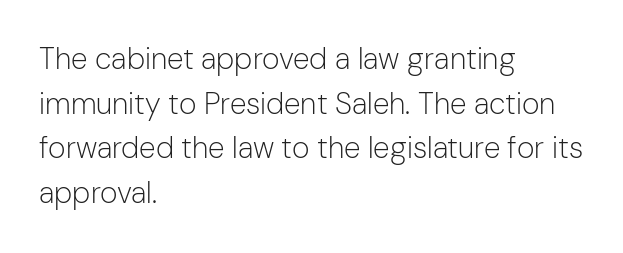
The image shows 30 px light sans-serif type, upright; set left-aligned, normal line spacing (1.49x), normal letter spacing, not underlined; low stroke contrast and a medium x-height.
